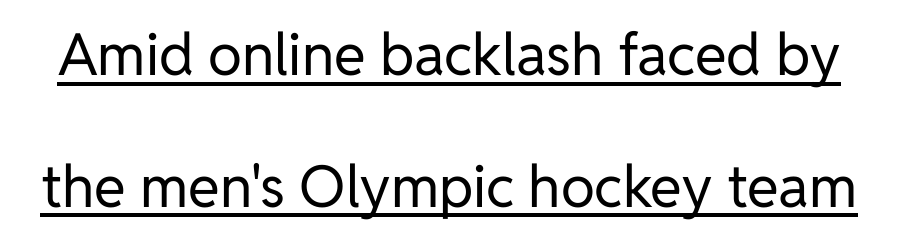
The image shows 58 px regular-weight sans-serif type, upright; set loose line spacing (2.27x), normal letter spacing, underlined; low stroke contrast and a medium x-height.
